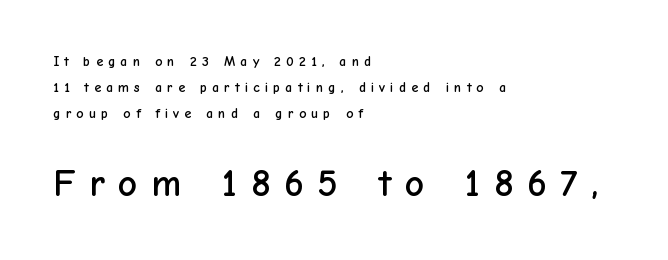
{"serif": "no", "italic": "no", "width": "normal", "stroke_contrast": "low", "x_height": "medium", "monospaced": "no", "underline": "no", "align": "left", "line_spacing_ratio": 1.85, "letter_spacing": "wide", "letter_spacing_em": 0.36, "larger_block": "second", "size_ratio": 2.71, "glyph_px": 38}
